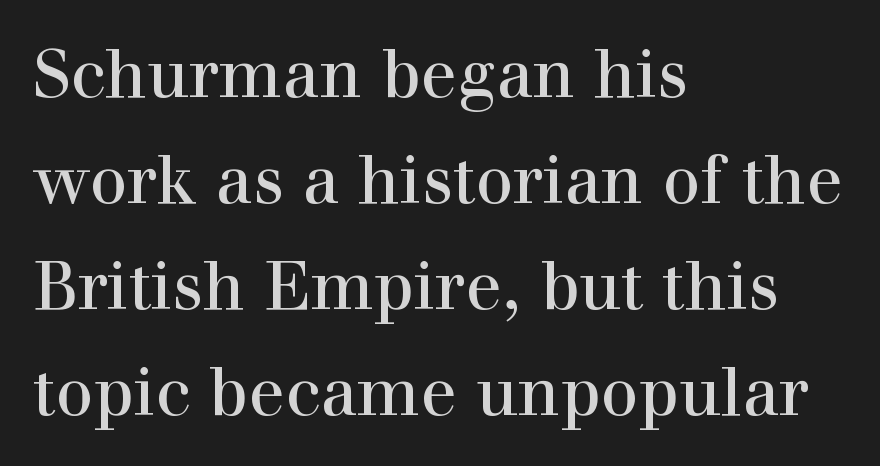
{"serif": "yes", "italic": "no", "bold": "no", "weight": "regular", "width": "normal", "stroke_contrast": "high", "x_height": "medium", "monospaced": "no", "underline": "no", "align": "left", "line_spacing": "normal", "line_spacing_ratio": 1.58, "letter_spacing": "normal", "letter_spacing_em": 0.0, "glyph_px": 67}
